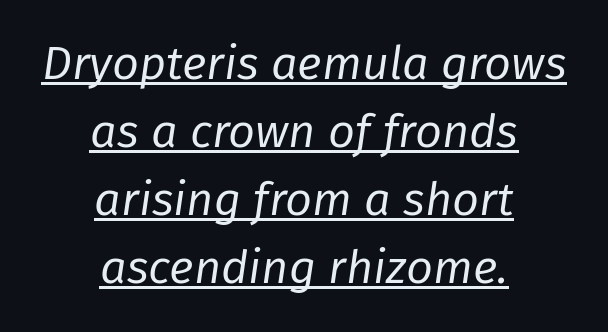
Students, observe: this is what conventionally led text looks like. Here the designer chose a conventional face with non-uniform glyph widths. Stems and bowls with no extra thickness — not bold. Slanted lettering throughout. Each word holds together tightly as a unit, with standard inter-letter gaps. The text block is weighted toward neither margin, spreading evenly from the middle.
